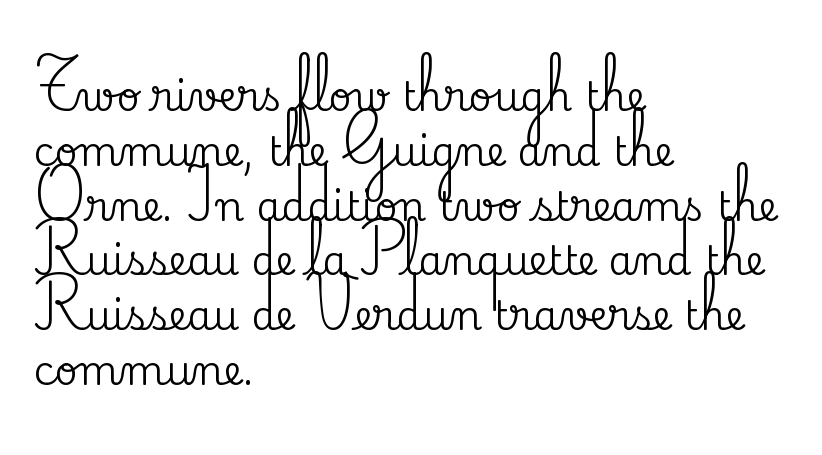
In terms of leading, this rendering sits right in the middle. Looks like regular typesetting: each glyph gets only the width it needs. Vertical strokes here are truly vertical. Small tapered or slab feet sit at the stroke ends, so this counts as serif. Glyph-to-glyph distance matches everyday printed text.
